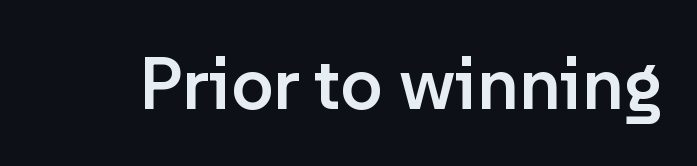
This rendering features lettering with no underline. The typography opts for an upright posture over an oblique one. Honestly, the letter spacing is just normal — you wouldn't notice it. A typesetter would call this proportional, since set widths differ per character. A fair bit of extra ink — the face is semibold, not bold.
